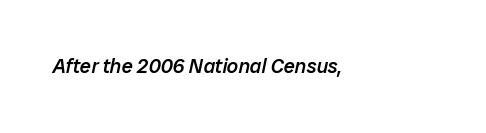
{"italic": "yes", "lean": "right", "slant_degrees": 12, "bold": "semi", "underline": "no", "letter_spacing": "normal", "letter_spacing_em": 0.0, "glyph_px": 20}
